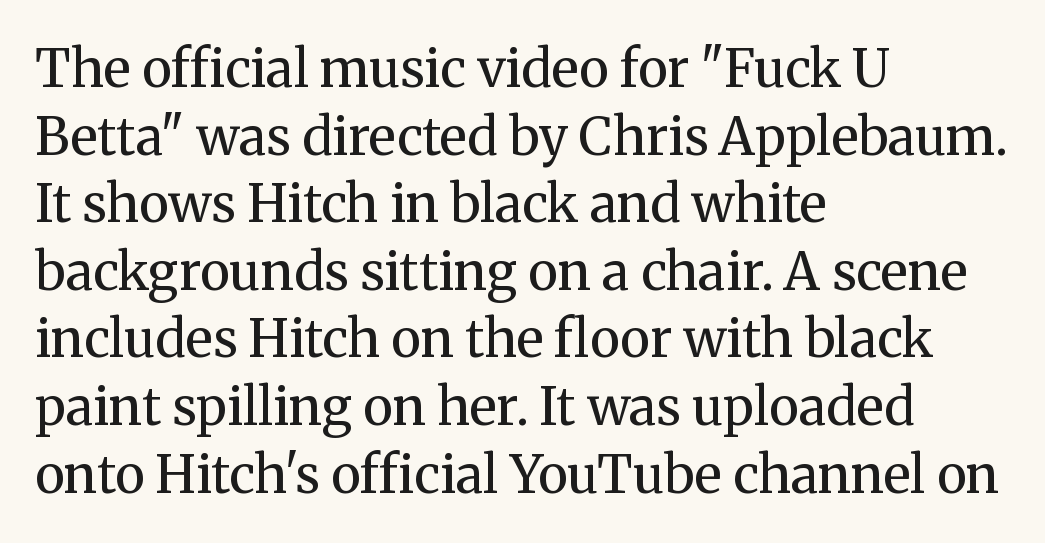
The image shows 52 px regular-weight serif type, upright; set left-aligned, normal line spacing (1.3x), normal letter spacing, not underlined; medium stroke contrast and a medium x-height.
